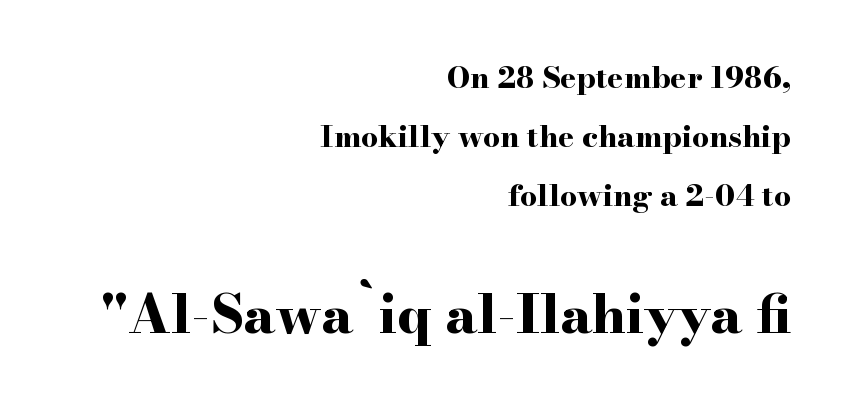
{"serif": "yes", "italic": "no", "bold": "yes", "weight": "bold", "width": "wide", "stroke_contrast": "high", "x_height": "small", "monospaced": "no", "underline": "no", "align": "right", "line_spacing": "loose", "line_spacing_ratio": 1.96, "letter_spacing": "normal", "letter_spacing_em": 0.0, "larger_block": "second", "size_ratio": 1.77, "glyph_px": 53}
